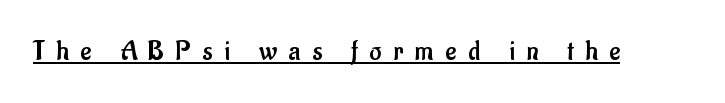
Is this a fixed-width face? No — the glyphs have proportional, varying widths. How are the letters spaced? Widely, with obvious added tracking. Rendered with straight, roman letterforms. Serifs: no, the terminals of the letterforms are clean.
